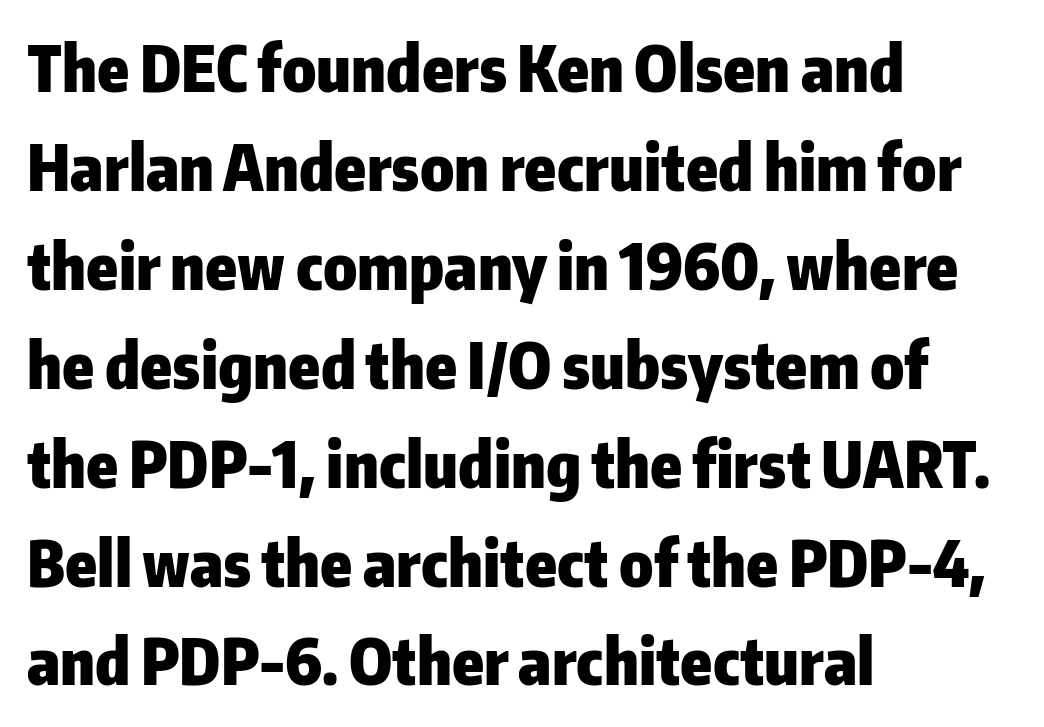
The image shows 63 px heavy sans-serif type, upright; set left-aligned, normal line spacing (1.57x), normal letter spacing, not underlined; low stroke contrast and a medium x-height.
